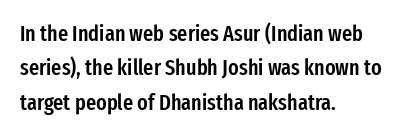
Q: Is the text bold? A: Semi-bold.
Q: Is the text italic (slanted)? A: No, it is upright.
Q: Is the text underlined? A: No.
Q: How is the paragraph aligned? A: Left-aligned.
Q: Is the spacing between letters normal or unusually wide? A: Normal.
Q: Is the spacing between lines tight, normal or loose? A: Normal.
